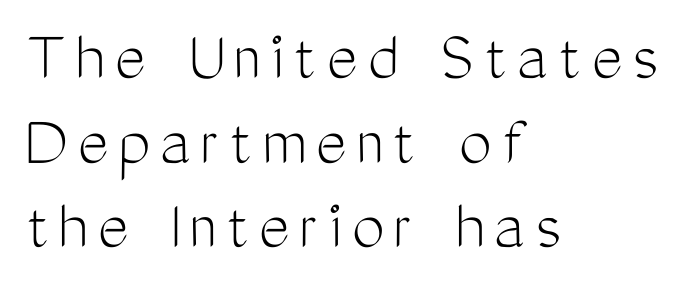
The image shows 73 px light, condensed sans-serif type, upright; set left-aligned, line spacing 1.16x, not underlined; medium stroke contrast and a medium x-height.
